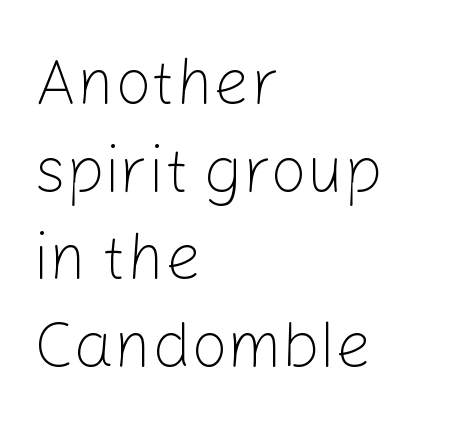
Just letters on the line, the space beneath them empty. Is this a fixed-width face? No — the glyphs have proportional, varying widths. The rendering anchors every line to the left-hand side. The block of text has a typical density, with ordinary space between rows. Students, note that the glyphs here touch the page at normal intervals. Compared with a typical body face, this is equally light or lighter still.
